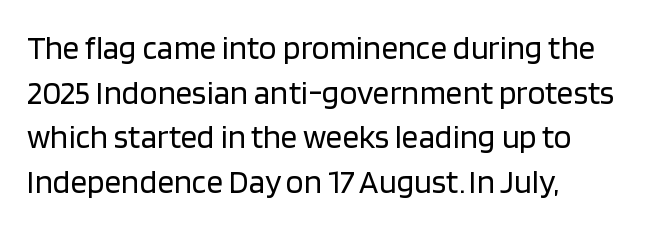
Think of a printed novel: that variable character pitch is what you see here. A light-to-regular cut is what we see here. Horizontal bands of white between lines are of average thickness. The letters carry no serifs — their stems end cleanly without finishing strokes. Line starts are locked; line ends wander.
